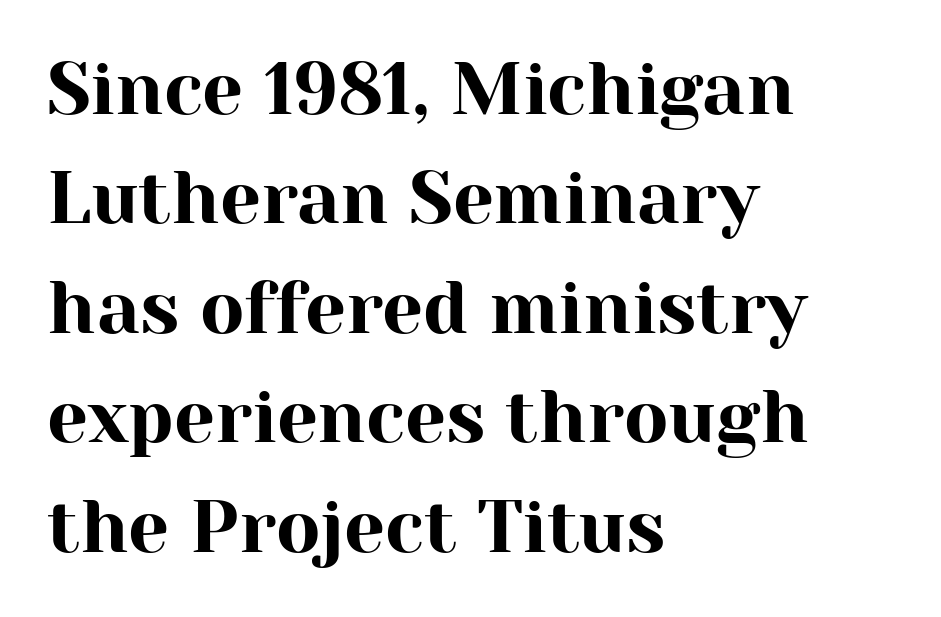
{"serif": "yes", "italic": "no", "width": "normal", "stroke_contrast": "high", "x_height": "medium", "monospaced": "no", "underline": "no", "align": "left", "line_spacing": "normal", "line_spacing_ratio": 1.5, "letter_spacing": "normal", "letter_spacing_em": 0.0, "glyph_px": 73}
